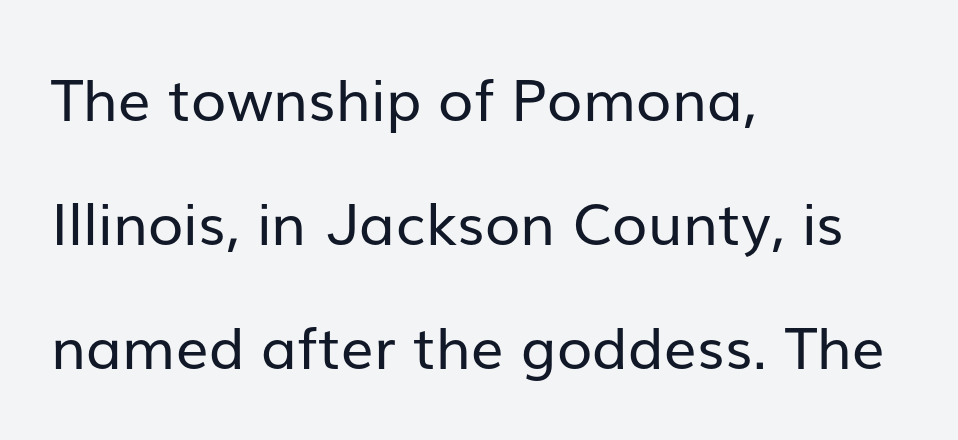
In CSS terms this would be text-align: left. You can tell from the bare stems that sans-serif type was used. Widely set lines give the paragraph a tall, airy silhouette. Ink coverage per letter is moderate at most. When letters stand straight like this, we call the style roman or upright.
